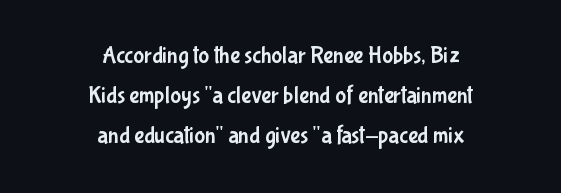
The image shows 23 px text type, upright; set centered, line spacing 1.74x, normal letter spacing, not underlined.
